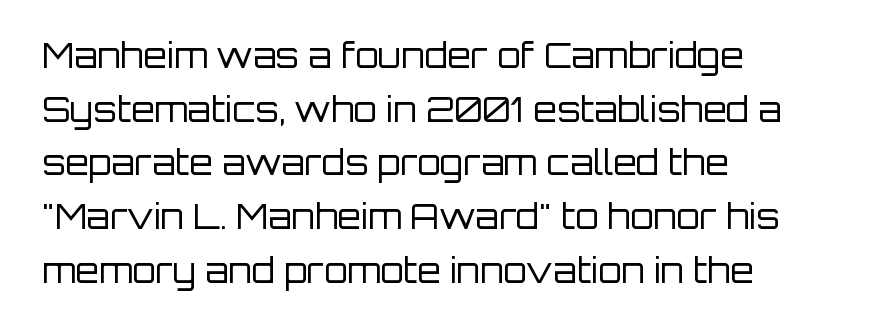
{"serif": "no", "italic": "no", "bold": "no", "weight": "regular", "width": "normal", "stroke_contrast": "low", "x_height": "large", "monospaced": "no", "underline": "no", "align": "left", "line_spacing": "normal", "line_spacing_ratio": 1.58, "letter_spacing": "normal", "letter_spacing_em": 0.0, "glyph_px": 34}
